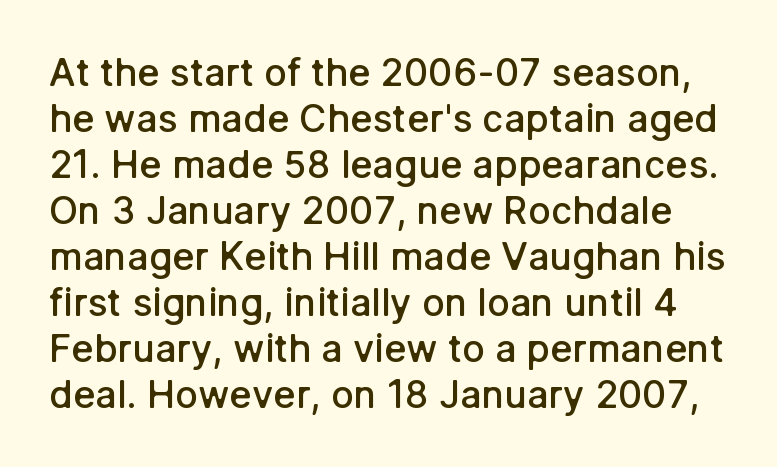
Q: Is the text bold? A: Semi-bold.
Q: Is the text italic (slanted)? A: No, it is upright.
Q: Is the typeface a serif or a sans-serif typeface? A: Sans-serif.
Q: Is the text underlined? A: No.
Q: Is the spacing between letters normal or unusually wide? A: Normal.
Q: Width (condensed, normal, or wide)? A: Normal.
Q: Stroke contrast? A: Low.
Q: x-height? A: Medium.
Q: Monospaced? A: No.
